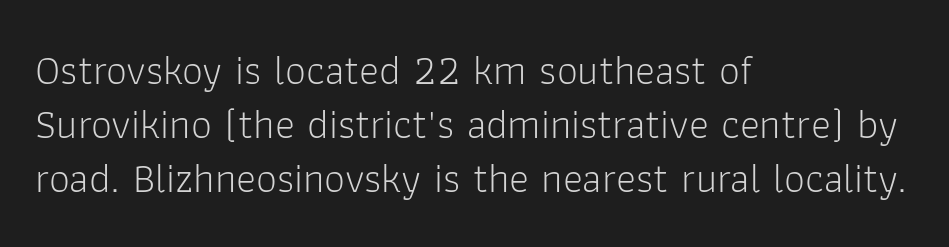
Q: Is the text bold? A: No.
Q: Is the text italic (slanted)? A: No, it is upright.
Q: Is the typeface a serif or a sans-serif typeface? A: Sans-serif.
Q: Is the text underlined? A: No.
Q: How is the paragraph aligned? A: Left-aligned.
Q: Is the spacing between letters normal or unusually wide? A: Normal.
Q: Is the spacing between lines tight, normal or loose? A: Normal.
Q: Width (condensed, normal, or wide)? A: Normal.
Q: Stroke contrast? A: Low.
Q: x-height? A: Medium.
Q: Monospaced? A: No.
